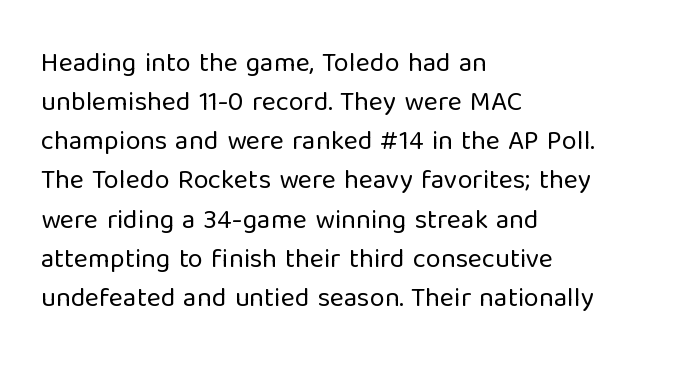
Default kerning and tracking; the words read as compact shapes. No heavy texture on the line: the type isn't bold. A roman cut, with each character standing at attention. Notice how the passage keeps a crisp vertical edge on the left only. Bare-footed words on every line.
